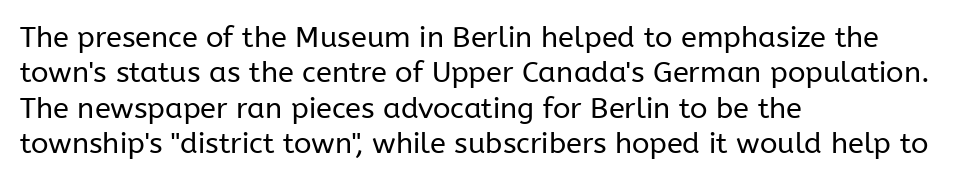
{"serif": "no", "italic": "no", "bold": "no", "weight": "regular", "width": "normal", "stroke_contrast": "low", "x_height": "medium", "monospaced": "no", "underline": "no", "align": "left", "line_spacing_ratio": 1.22, "letter_spacing": "normal", "letter_spacing_em": 0.0, "glyph_px": 29}
